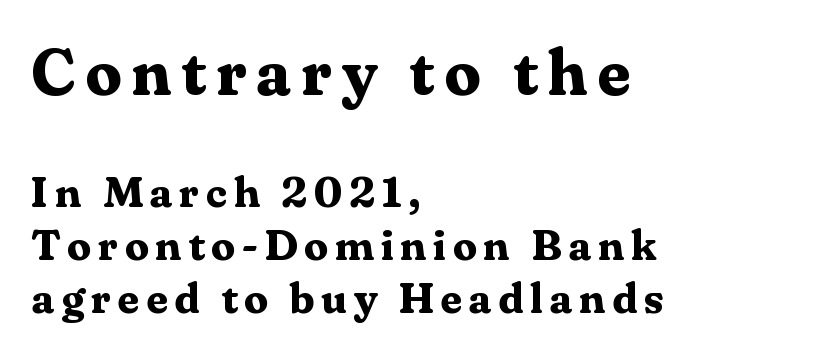
The image shows 65 px bold serif type, upright; set left-aligned, line spacing 1.24x, not underlined; the first (top) block is 1.51x larger; medium stroke contrast and a medium x-height.
